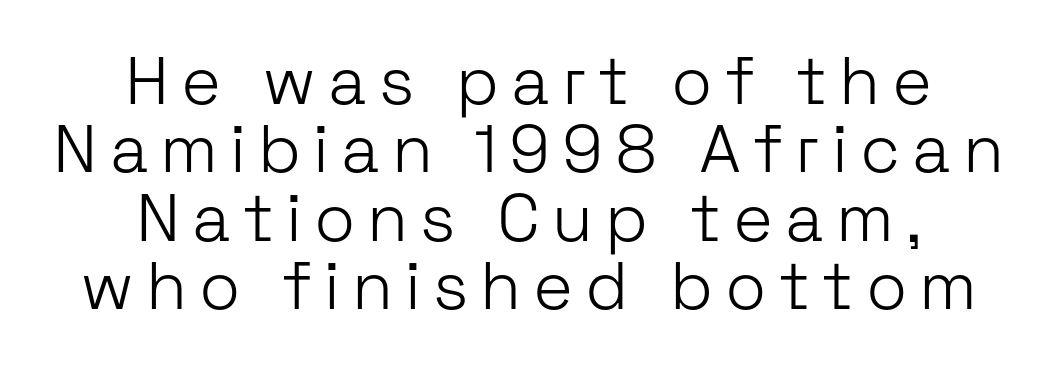
Notice how the stems are strictly vertical — no italics here. The gap between lines stays unmarked. The letters advance in unequal steps, a hallmark of proportional type. Stroke terminals: plain, sans-serif. Reading down the block, each line starts at a different indent, mirrored at its end.
